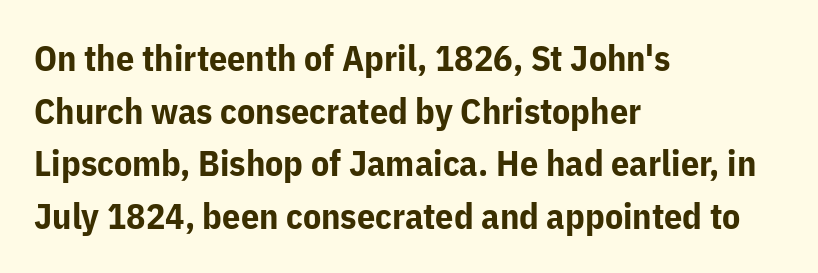
Q: Is the text bold? A: Yes.
Q: Is the text italic (slanted)? A: No, it is upright.
Q: Is the typeface a serif or a sans-serif typeface? A: Sans-serif.
Q: Is the text underlined? A: No.
Q: How is the paragraph aligned? A: Left-aligned.
Q: Is the spacing between letters normal or unusually wide? A: Normal.
Q: Is the spacing between lines tight, normal or loose? A: Normal.
Q: Width (condensed, normal, or wide)? A: Normal.
Q: Stroke contrast? A: Low.
Q: x-height? A: Medium.
Q: Monospaced? A: No.
